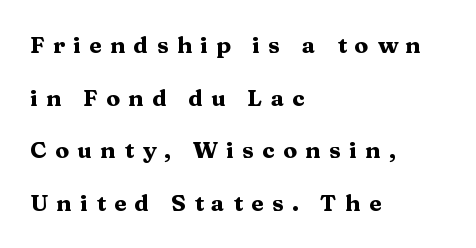
Q: Is the text bold? A: Yes.
Q: Is the text italic (slanted)? A: No, it is upright.
Q: Is the text underlined? A: No.
Q: How is the paragraph aligned? A: Left-aligned.
Q: Is the spacing between letters normal or unusually wide? A: Unusually wide.
Q: Is the spacing between lines tight, normal or loose? A: Loose.
